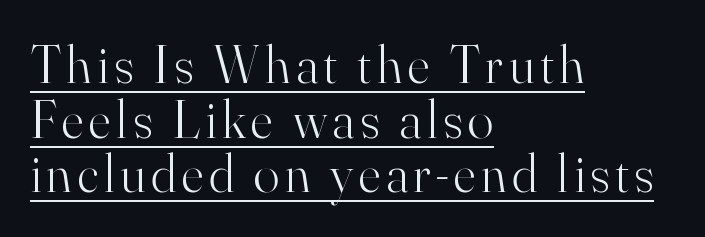
Casual observation: everything's shoved over to the left. Serif or sans? Serif — the stroke terminals have little feet. Horizontal bands of white between lines are thin slivers. The specimen reads as upright at a glance.
